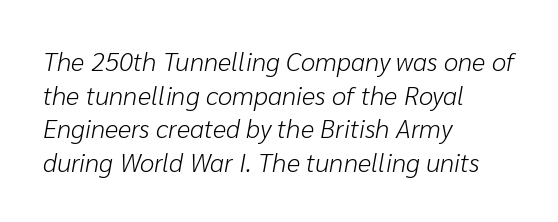
Compared with ordinary roman type, these characters are visibly tilted. Stem width sits at or under what a default text font uses. This rendering uses left alignment, leaving the right contour irregular. The type is set solid horizontally, with unmodified tracking. Horizontal bands of white between lines are of average thickness. Check under the words: just untouched page.
